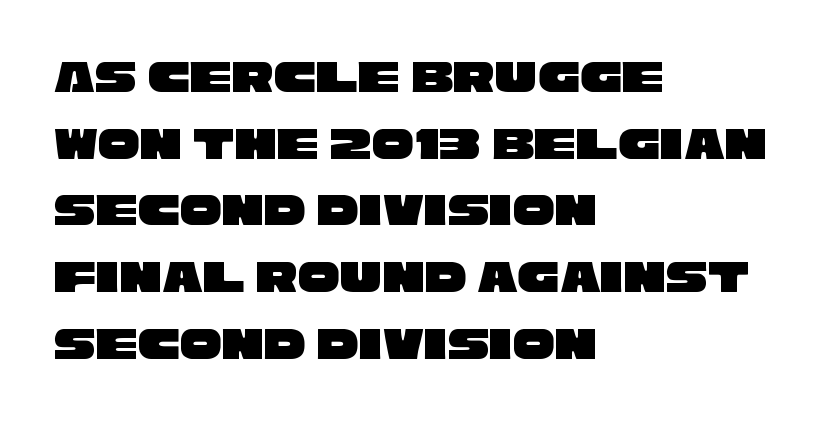
Q: Is the typeface a serif or a sans-serif typeface? A: Sans-serif.
Q: Is the text underlined? A: No.
Q: How is the paragraph aligned? A: Left-aligned.
Q: Is the spacing between letters normal or unusually wide? A: Normal.
Q: Is the spacing between lines tight, normal or loose? A: Normal.
Q: Width (condensed, normal, or wide)? A: Wide.
Q: Stroke contrast? A: Low.
Q: x-height? A: Large.
Q: Monospaced? A: No.
